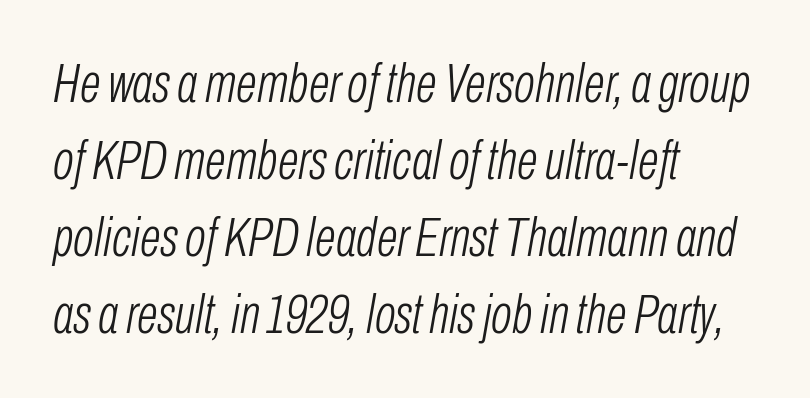
{"italic": "yes", "lean": "right", "slant_degrees": 10, "bold": "no", "weight": "light", "width": "condensed", "stroke_contrast": "low", "x_height": "medium", "monospaced": "no", "underline": "no", "align": "left", "line_spacing": "normal", "line_spacing_ratio": 1.4, "letter_spacing": "normal", "letter_spacing_em": 0.0, "glyph_px": 55}
